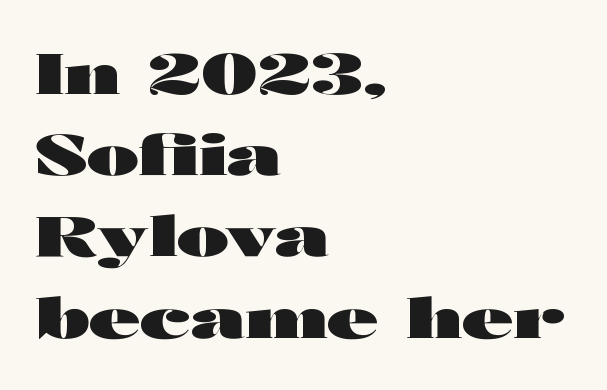
The image shows 56 px heavy, wide type, upright; set left-aligned, normal line spacing (1.45x), normal letter spacing, not underlined; high stroke contrast and a medium x-height.
